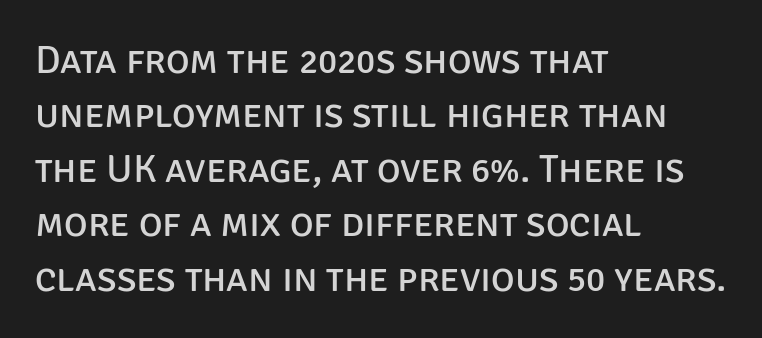
{"serif": "no", "italic": "no", "bold": "no", "weight": "regular", "width": "normal", "stroke_contrast": "low", "x_height": "large", "monospaced": "no", "underline": "no", "align": "left", "line_spacing": "normal", "line_spacing_ratio": 1.36, "letter_spacing": "normal", "letter_spacing_em": 0.0, "glyph_px": 40}
